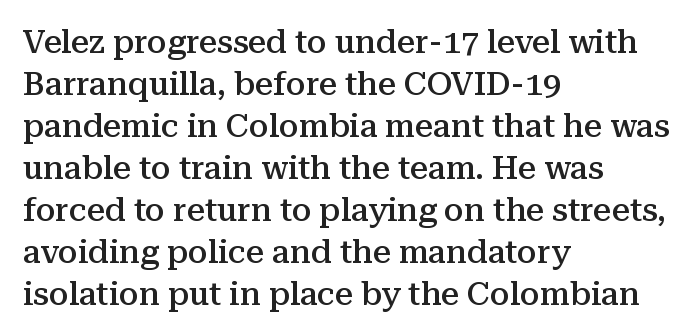
Glance below the letters and you will spot only blank space. The rendering uses natural spacing where letterforms have individual widths. Caption: standard tracking, unaltered. A typesetter would call this leading conventional body-copy spacing. This is roman type, the default non-slanted kind. Type style note: has serifs.
